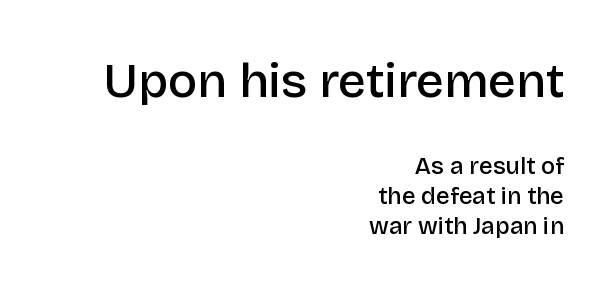
The image shows 49 px semibold sans-serif type, upright; set right-aligned, normal line spacing (1.25x), normal letter spacing, not underlined; the first (top) block is 2.04x larger; low stroke contrast and a large x-height.
